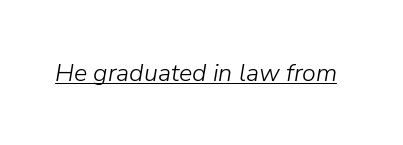
The image shows 25 px text type, italic (leaning right); set normal letter spacing, underlined.
